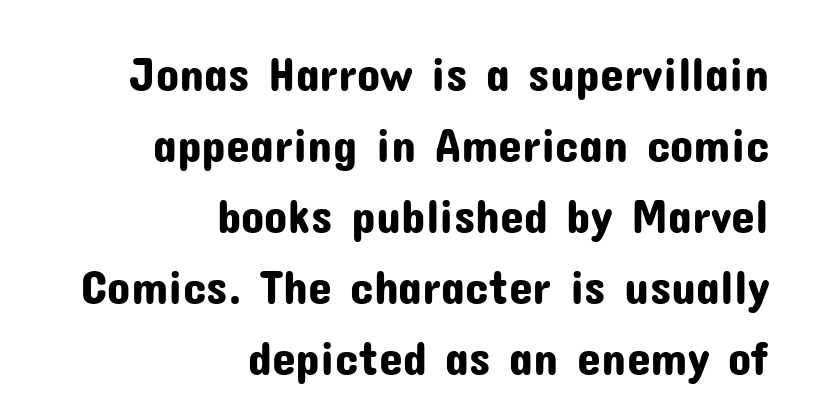
The image shows 48 px sans-serif type, upright; set right-aligned, normal line spacing (1.48x), normal letter spacing, not underlined; low stroke contrast and a medium x-height.
